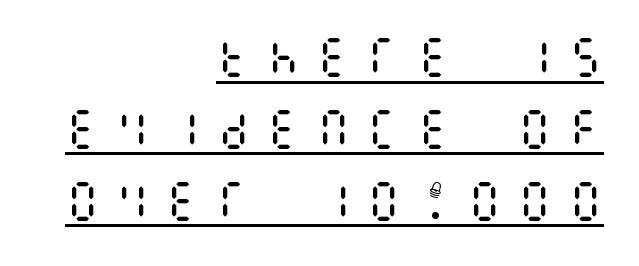
{"italic": "no", "bold": "no", "weight": "regular", "width": "condensed", "stroke_contrast": "medium", "x_height": "large", "underline": "yes", "align": "right", "line_spacing": "normal", "line_spacing_ratio": 1.67, "letter_spacing": "wide", "letter_spacing_em": 0.37, "glyph_px": 43}
